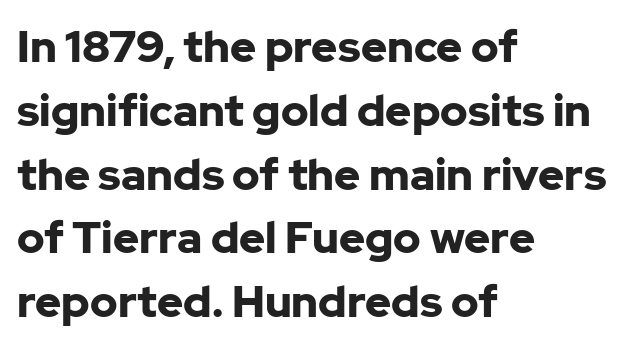
The image shows 44 px bold sans-serif type, upright; set left-aligned, normal line spacing (1.45x), normal letter spacing, not underlined; low stroke contrast and a medium x-height.
